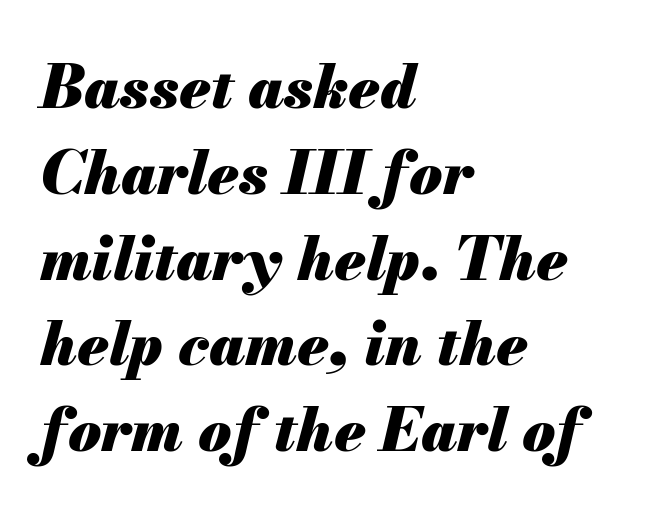
Alignment: flush left. An italicized treatment has been applied to the whole sample. The font is running at its bold setting. You could call the tracking neutral — neither tight nor loose. Clear beneath every line of the passage. You could not count columns in this text — the font is proportionally spaced.
